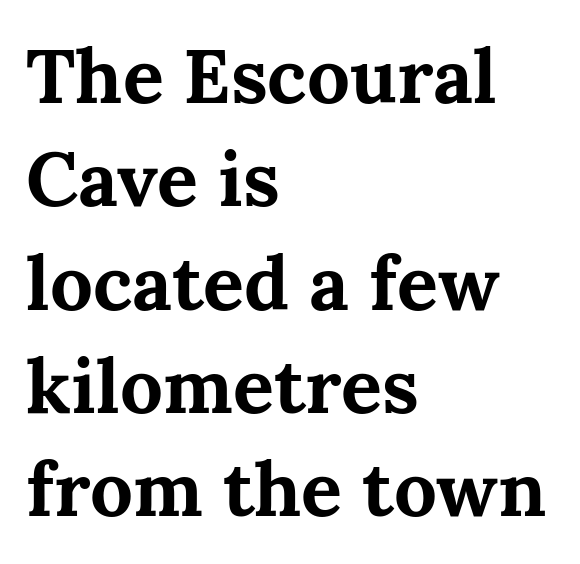
{"serif": "yes", "italic": "no", "bold": "yes", "weight": "bold", "width": "normal", "stroke_contrast": "medium", "x_height": "medium", "monospaced": "no", "underline": "no", "align": "left", "line_spacing": "normal", "line_spacing_ratio": 1.36, "letter_spacing": "normal", "letter_spacing_em": 0.0, "glyph_px": 76}
